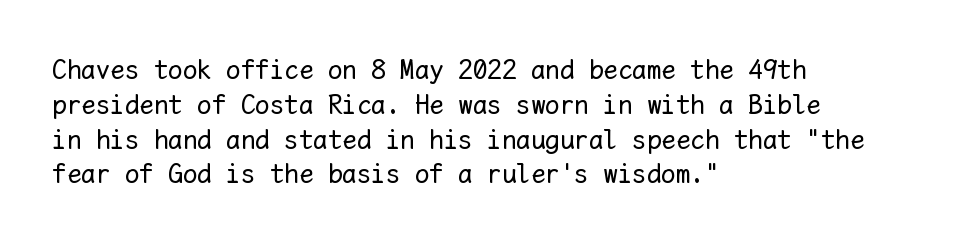
{"italic": "no", "bold": "no", "weight": "regular", "width": "normal", "stroke_contrast": "low", "x_height": "medium", "monospaced": "yes", "underline": "no", "align": "left", "line_spacing_ratio": 1.2, "letter_spacing": "normal", "letter_spacing_em": 0.0, "glyph_px": 29}
